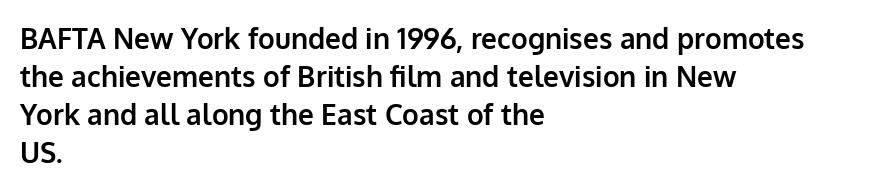
{"serif": "no", "italic": "no", "bold": "yes", "weight": "bold", "width": "normal", "stroke_contrast": "low", "x_height": "medium", "monospaced": "no", "underline": "no", "align": "left", "line_spacing": "normal", "line_spacing_ratio": 1.36, "letter_spacing": "normal", "letter_spacing_em": 0.0, "glyph_px": 28}
